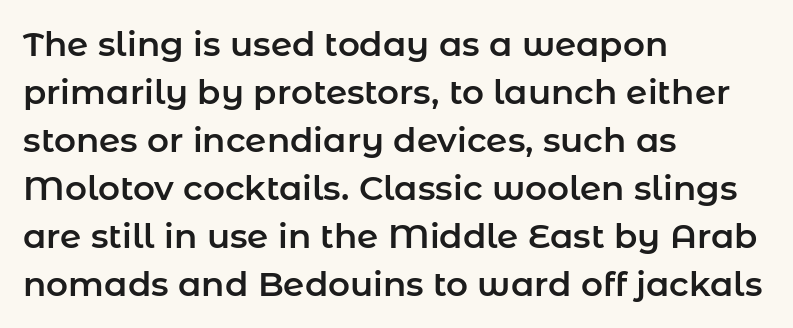
Q: Is the text italic (slanted)? A: No, it is upright.
Q: Is the typeface a serif or a sans-serif typeface? A: Sans-serif.
Q: Is the text underlined? A: No.
Q: How is the paragraph aligned? A: Left-aligned.
Q: Is the spacing between letters normal or unusually wide? A: Normal.
Q: Is the spacing between lines tight, normal or loose? A: Normal.
Q: Width (condensed, normal, or wide)? A: Normal.
Q: Stroke contrast? A: Low.
Q: x-height? A: Medium.
Q: Monospaced? A: No.
